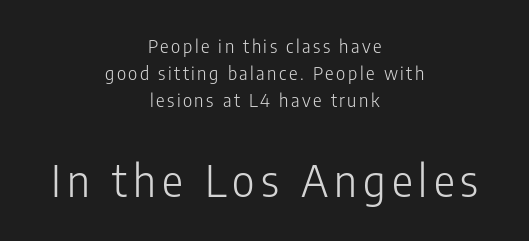
Q: Is the text bold? A: No.
Q: Is the text italic (slanted)? A: No, it is upright.
Q: Is the typeface a serif or a sans-serif typeface? A: Sans-serif.
Q: Is the text underlined? A: No.
Q: How is the paragraph aligned? A: Centered.
Q: Is the spacing between lines tight, normal or loose? A: Normal.
Q: Which block of text is set in a larger size, the first (top) or the second (bottom)? A: The second (bottom) one.
Q: Width (condensed, normal, or wide)? A: Condensed.
Q: Stroke contrast? A: Low.
Q: x-height? A: Medium.
Q: Monospaced? A: No.
